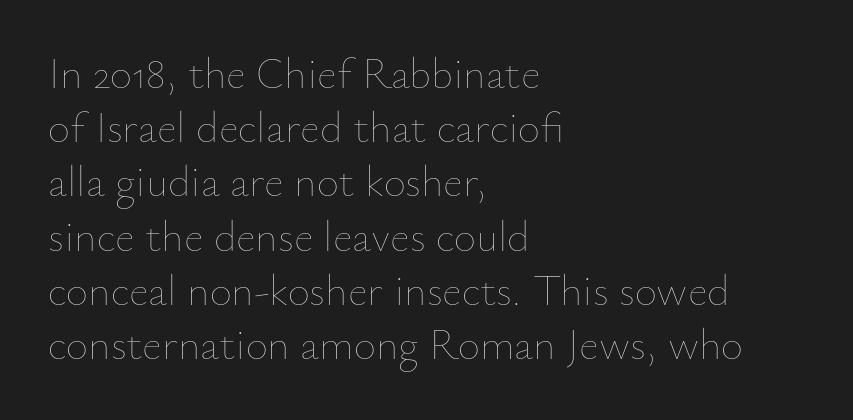
Is this a fixed-width face? No — the glyphs have proportional, varying widths. Think standard paragraph weight, or any step lighter than that. This rendering uses left alignment, leaving the right contour irregular. The letters stand straight up with perfectly vertical stems. What stands out about the letter spacing? Nothing — it is the standard amount. Just letters on the line, the space beneath them empty.
